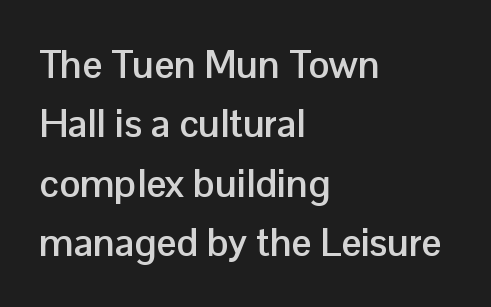
You could not count columns in this text — the font is proportionally spaced. Beneath every word, the page is bare. Chunky letters — that's bold for sure. Successive baselines arrive at the customary interval. How are the letters spaced? Ordinarily, with no added tracking.
